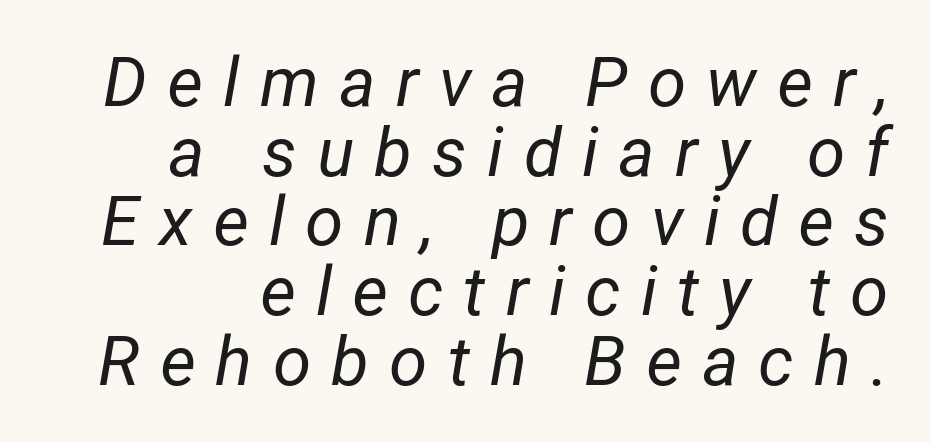
The letters advance in unequal steps, a hallmark of proportional type. Line ends are locked; line starts wander. The strip under each line holds only bare page. The tracking reads as deliberately expanded to a designer's eye.
